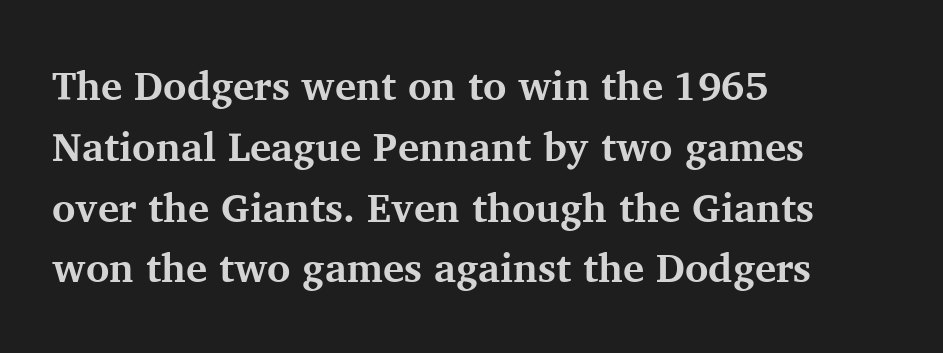
The image shows 40 px bold serif type, upright; set left-aligned, normal line spacing (1.52x), normal letter spacing, not underlined; medium stroke contrast and a medium x-height.
